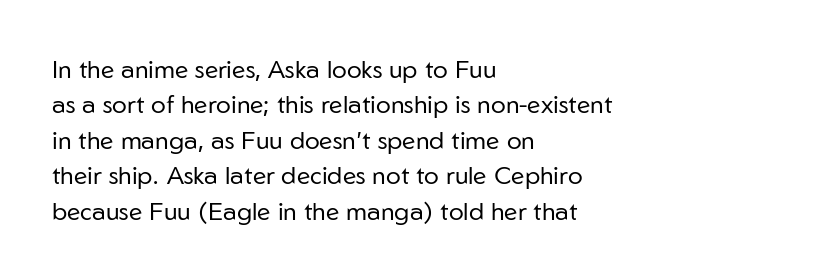
{"italic": "no", "bold": "no", "underline": "no", "align": "left", "line_spacing": "normal", "line_spacing_ratio": 1.42, "letter_spacing": "normal", "letter_spacing_em": 0.0, "glyph_px": 25}
